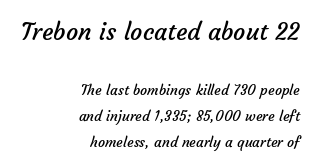
Q: Is the text bold? A: No.
Q: Is the text underlined? A: No.
Q: How is the paragraph aligned? A: Right-aligned.
Q: Is the spacing between letters normal or unusually wide? A: Normal.
Q: Which block of text is set in a larger size, the first (top) or the second (bottom)? A: The first (top) one.
